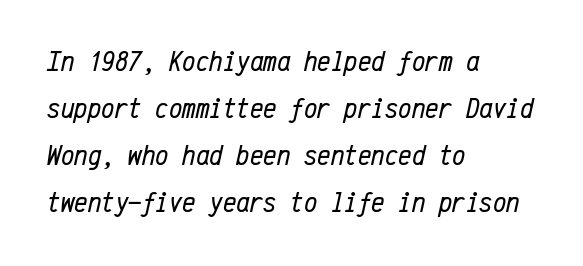
In CSS terms this would be text-align: left. Honestly, the row spacing looks completely unremarkable. Fixed-width glyphs throughout — classic coding-font behaviour. Letters have the restrained weight of plain body copy at most. The tracking reads as untouched default to a designer's eye.
